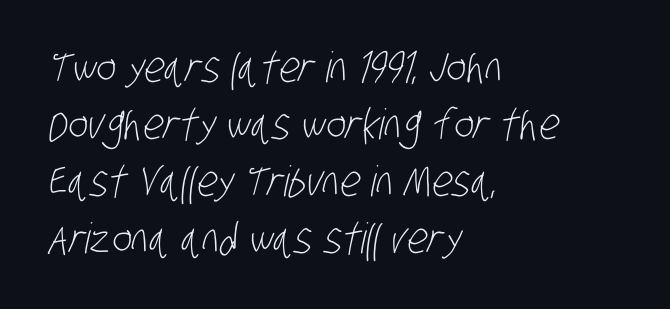
The image shows 42 px light, condensed sans-serif type; set left-aligned, normal line spacing (1.36x), normal letter spacing, not underlined; low stroke contrast and a large x-height.
